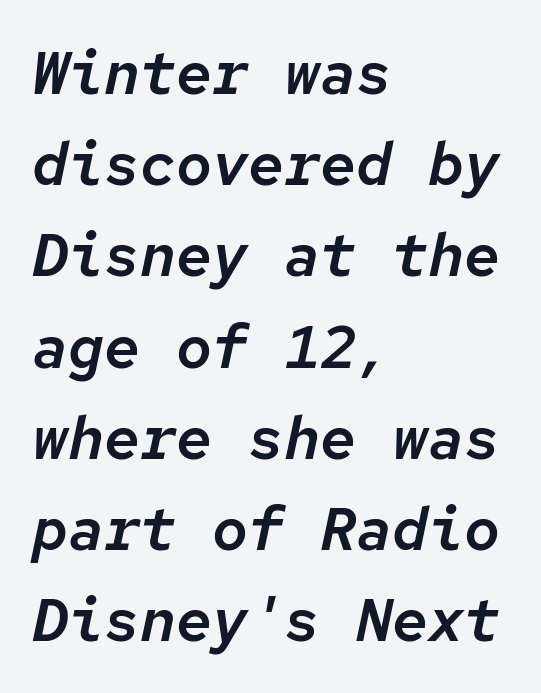
{"italic": "yes", "lean": "right", "slant_degrees": 12, "width": "normal", "stroke_contrast": "low", "x_height": "medium", "monospaced": "yes", "underline": "no", "align": "left", "line_spacing": "normal", "line_spacing_ratio": 1.52, "letter_spacing": "normal", "letter_spacing_em": 0.0, "glyph_px": 60}
